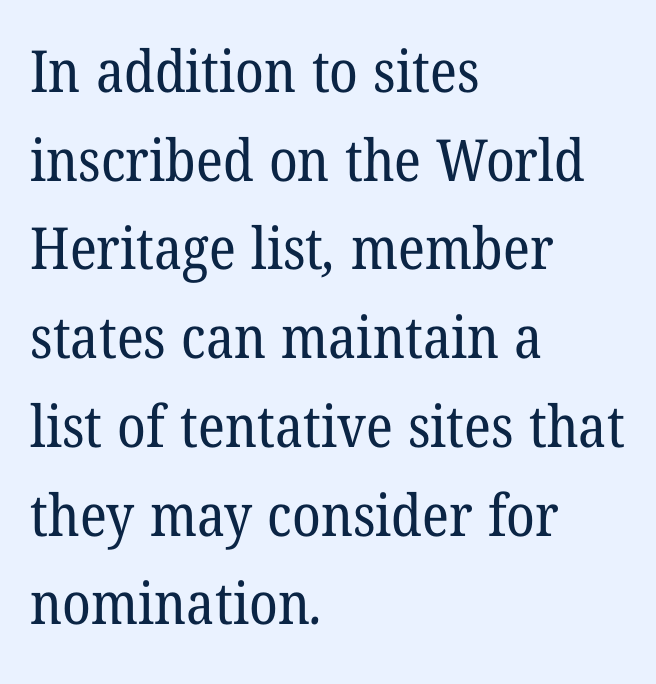
{"serif": "yes", "bold": "no", "weight": "regular", "width": "normal", "stroke_contrast": "low", "x_height": "medium", "monospaced": "no", "underline": "no", "align": "left", "line_spacing": "normal", "line_spacing_ratio": 1.53, "letter_spacing": "normal", "letter_spacing_em": 0.0, "glyph_px": 58}
